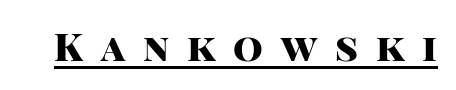
Q: Is the text bold? A: Yes.
Q: Is the text italic (slanted)? A: No, it is upright.
Q: Is the typeface a serif or a sans-serif typeface? A: Sans-serif.
Q: Is the text underlined? A: Yes.
Q: Is the spacing between letters normal or unusually wide? A: Unusually wide.
Q: Width (condensed, normal, or wide)? A: Normal.
Q: Stroke contrast? A: High.
Q: x-height? A: Large.
Q: Monospaced? A: No.
